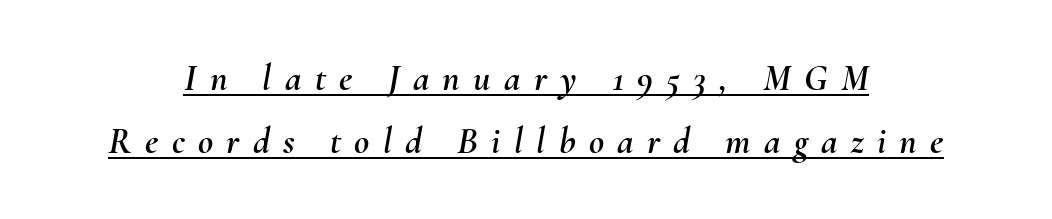
The image shows 37 px text type, italic (leaning right); set centered, normal line spacing (1.7x), unusually wide letter spacing (+0.36 em), underlined; medium stroke contrast and a small x-height.
